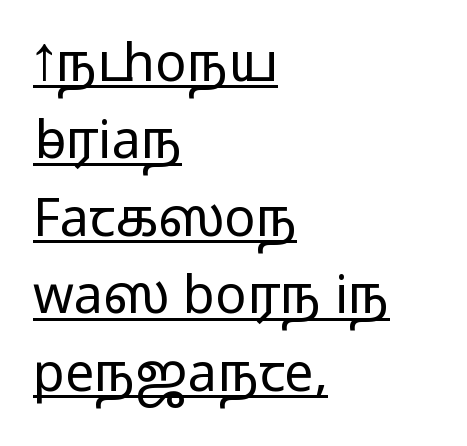
Q: Is the text bold? A: No.
Q: Is the text italic (slanted)? A: No, it is upright.
Q: Is the typeface a serif or a sans-serif typeface? A: Sans-serif.
Q: Is the text underlined? A: Yes.
Q: How is the paragraph aligned? A: Left-aligned.
Q: Is the spacing between letters normal or unusually wide? A: Normal.
Q: Is the spacing between lines tight, normal or loose? A: Normal.
Q: Width (condensed, normal, or wide)? A: Wide.
Q: Stroke contrast? A: Low.
Q: x-height? A: Medium.
Q: Monospaced? A: No.
